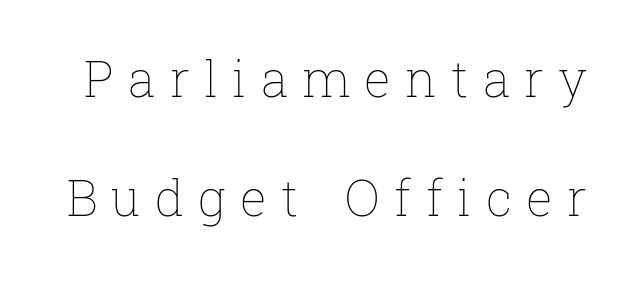
{"italic": "no", "bold": "no", "weight": "thin", "width": "normal", "stroke_contrast": "low", "x_height": "medium", "monospaced": "no", "underline": "no", "line_spacing": "loose", "line_spacing_ratio": 2.39, "letter_spacing": "wide", "letter_spacing_em": 0.28, "glyph_px": 50}
